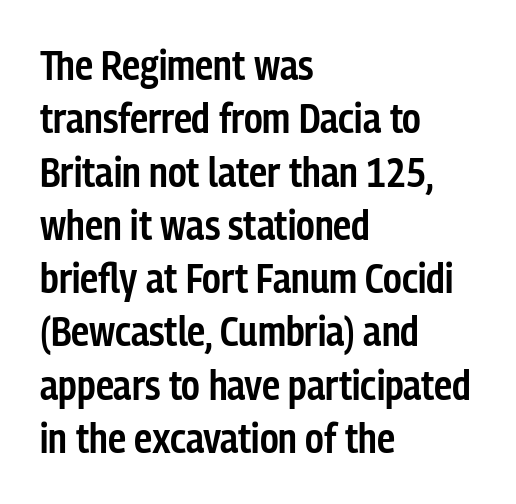
The image shows 41 px semibold, condensed sans-serif type, upright; set left-aligned, normal line spacing (1.3x), normal letter spacing, not underlined; low stroke contrast and a medium x-height.
